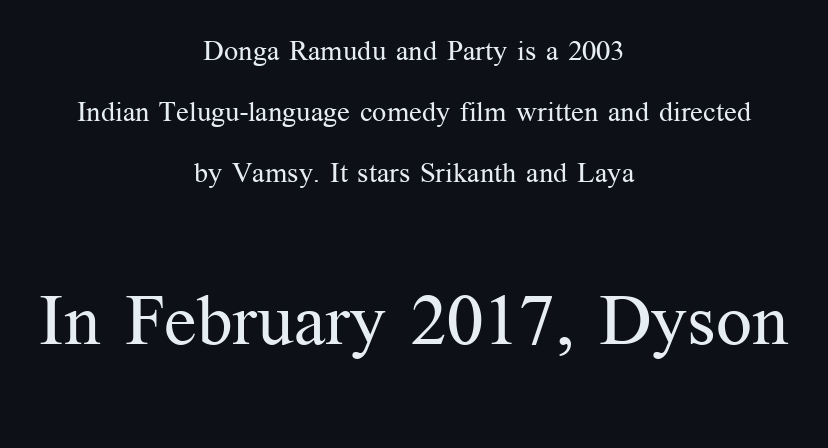
The image shows 71 px regular-weight serif type, upright; set centered, loose line spacing (2.17x), normal letter spacing, not underlined; the second (bottom) block is 2.54x larger; medium stroke contrast and a medium x-height.
